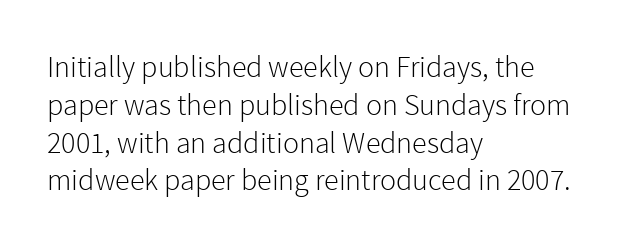
Q: Is the text bold? A: No.
Q: Is the text italic (slanted)? A: No, it is upright.
Q: Is the typeface a serif or a sans-serif typeface? A: Sans-serif.
Q: Is the text underlined? A: No.
Q: How is the paragraph aligned? A: Left-aligned.
Q: Is the spacing between letters normal or unusually wide? A: Normal.
Q: Is the spacing between lines tight, normal or loose? A: Normal.
Q: Width (condensed, normal, or wide)? A: Normal.
Q: x-height? A: Medium.
Q: Monospaced? A: No.
